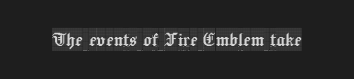
Q: Is the text italic (slanted)? A: No, it is upright.
Q: Is the text underlined? A: No.
Q: Is the spacing between letters normal or unusually wide? A: Normal.
